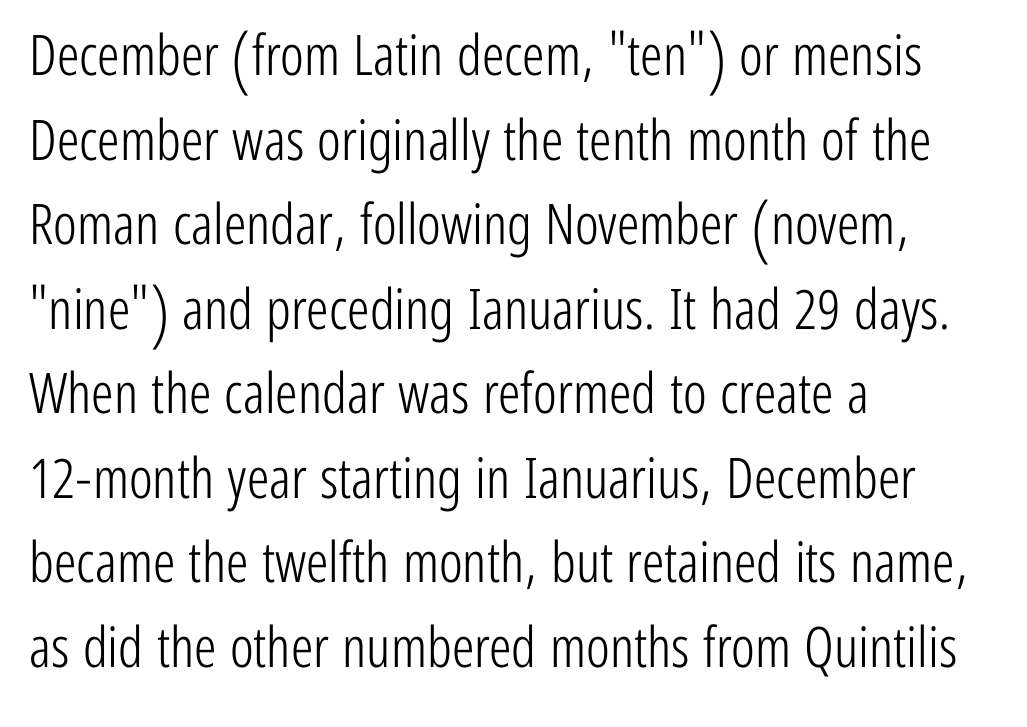
You could not count columns in this text — the font is proportionally spaced. These lines sit exactly where default settings would place them. To sum up the face: it is a sans, with no serifs. It's the straight-up-and-down kind of type.
